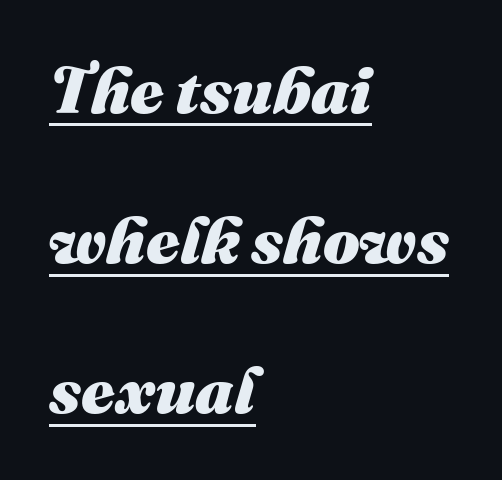
Q: Is the text bold? A: Yes.
Q: Is the text italic (slanted)? A: Yes, it leans right by about 16 degrees.
Q: Is the text underlined? A: Yes.
Q: How is the paragraph aligned? A: Left-aligned.
Q: Is the spacing between letters normal or unusually wide? A: Normal.
Q: Is the spacing between lines tight, normal or loose? A: Loose.
Q: Width (condensed, normal, or wide)? A: Normal.
Q: Stroke contrast? A: Medium.
Q: x-height? A: Medium.
Q: Monospaced? A: No.
